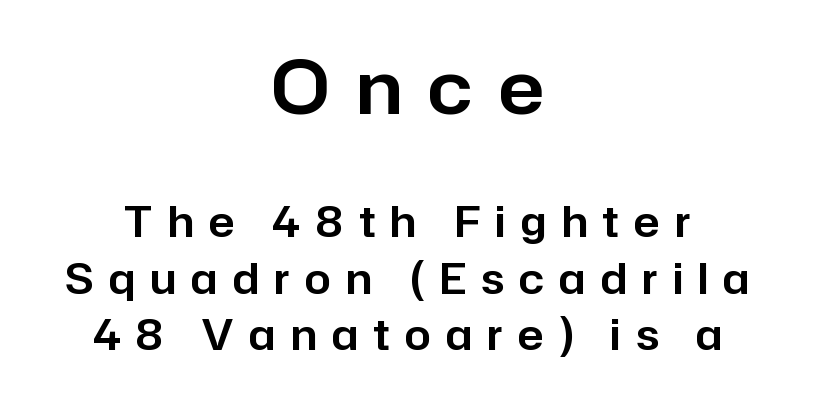
The glyphs in this specimen are sans serif. Think of a printed novel: that variable character pitch is what you see here. The lines sit at an ordinary, default distance from one another. The space beneath each line is pristine and unruled.
